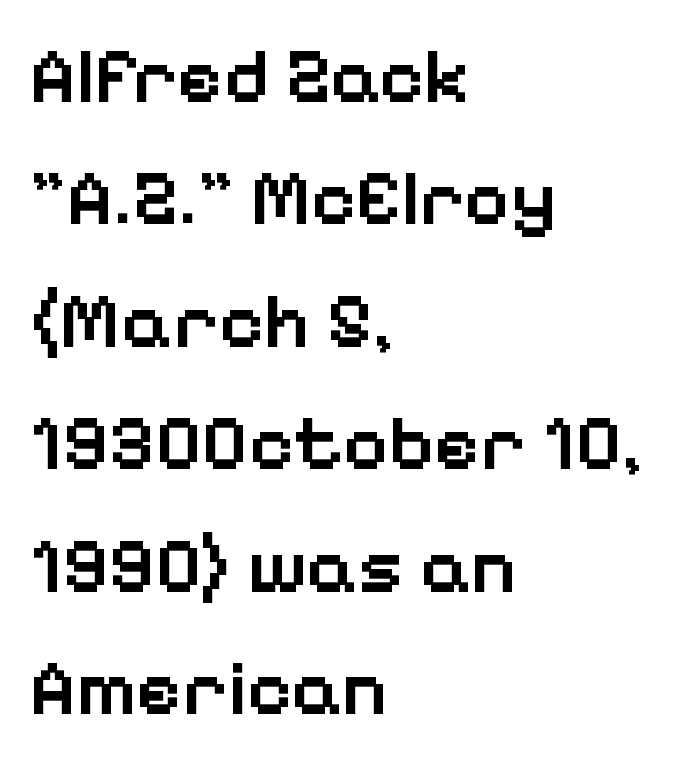
You could call the tracking neutral — neither tight nor loose. Typeset ragged right — the left edge is the straight one. The area under the type is left untouched. Characters remain perfectly vertical along every line. On the weight axis this lands at semibold, roughly 600.
